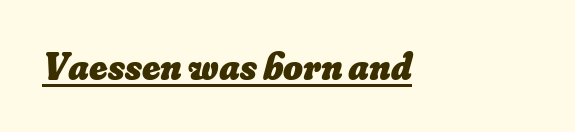
{"bold": "yes", "weight": "heavy", "width": "normal", "stroke_contrast": "low", "x_height": "small", "monospaced": "no", "underline": "yes", "letter_spacing": "normal", "letter_spacing_em": 0.0, "glyph_px": 38}
